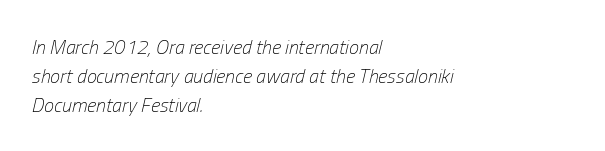
{"italic": "yes", "lean": "right", "slant_degrees": 13, "bold": "no", "underline": "no", "align": "left", "line_spacing": "normal", "line_spacing_ratio": 1.44, "letter_spacing": "normal", "letter_spacing_em": 0.0, "glyph_px": 20}
